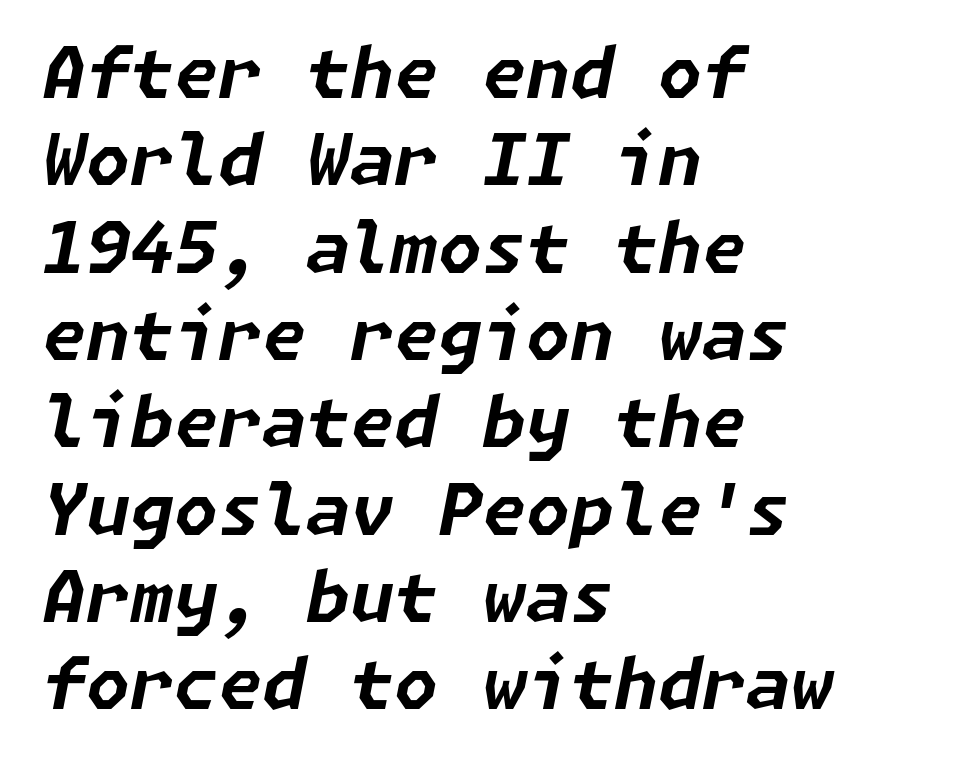
{"italic": "yes", "lean": "right", "slant_degrees": 11, "bold": "yes", "weight": "bold", "width": "normal", "stroke_contrast": "low", "x_height": "medium", "underline": "no", "align": "left", "line_spacing_ratio": 1.23, "letter_spacing": "normal", "letter_spacing_em": 0.0, "glyph_px": 71}
